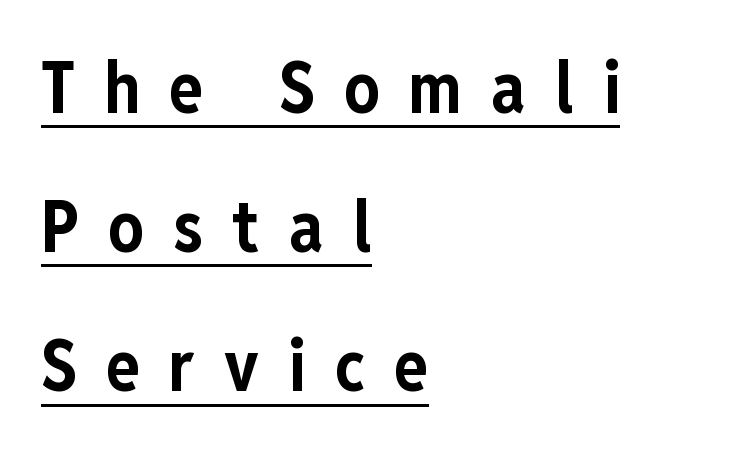
Unlike a traditional serif, this face leaves its strokes unadorned. Baseline-to-baseline distance is far greater than the letter height. If you drew a ruler down the left edge, every line would touch it. Caption: bold face, heavy strokes. The face used here is proportionally spaced, like ordinary book or web type.
